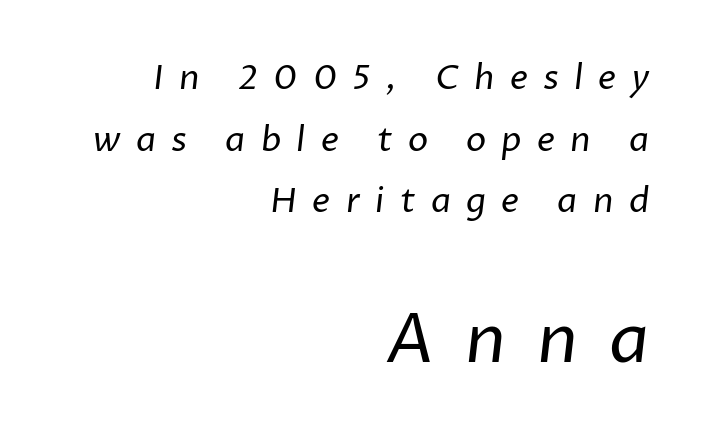
{"serif": "no", "bold": "no", "weight": "regular", "width": "normal", "stroke_contrast": "low", "x_height": "medium", "monospaced": "no", "underline": "no", "align": "right", "line_spacing_ratio": 1.81, "letter_spacing": "wide", "letter_spacing_em": 0.45, "larger_block": "second", "size_ratio": 2.0, "glyph_px": 68}
